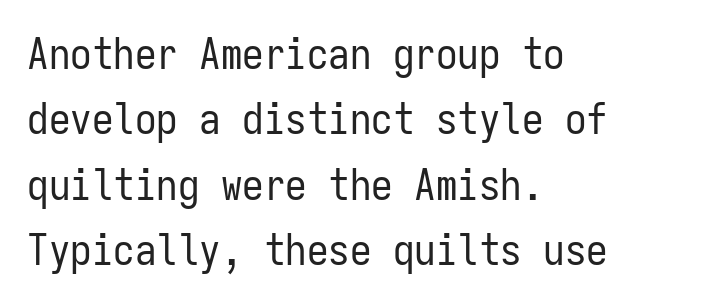
Q: Is the text bold? A: No.
Q: Is the text italic (slanted)? A: No, it is upright.
Q: Is the typeface a serif or a sans-serif typeface? A: Sans-serif.
Q: Is the text underlined? A: No.
Q: How is the paragraph aligned? A: Left-aligned.
Q: Is the spacing between letters normal or unusually wide? A: Normal.
Q: Is the spacing between lines tight, normal or loose? A: Normal.
Q: Width (condensed, normal, or wide)? A: Condensed.
Q: Stroke contrast? A: Low.
Q: x-height? A: Medium.
Q: Monospaced? A: Yes.
